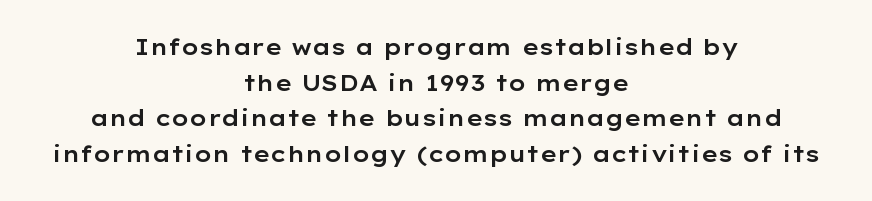
The paragraph shown floats in the horizontal middle. Descenders hang freely into open space. The lines sit at an ordinary, default distance from one another. Look at the tracking — it's just the regular setting, nothing added. Tall strokes in this sample are plumb rather than angled.
